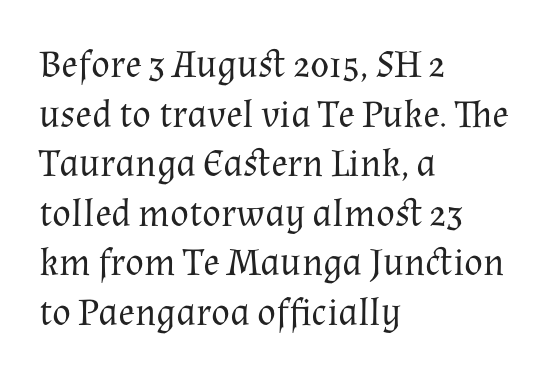
Q: Is the text bold? A: No.
Q: Is the text italic (slanted)? A: No, it is upright.
Q: Is the typeface a serif or a sans-serif typeface? A: Serif.
Q: Is the text underlined? A: No.
Q: How is the paragraph aligned? A: Left-aligned.
Q: Is the spacing between letters normal or unusually wide? A: Normal.
Q: Is the spacing between lines tight, normal or loose? A: Normal.
Q: Width (condensed, normal, or wide)? A: Normal.
Q: Stroke contrast? A: Medium.
Q: x-height? A: Medium.
Q: Monospaced? A: No.
